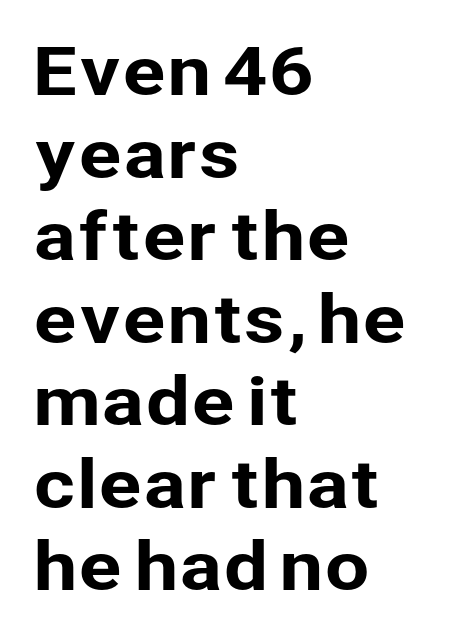
A typesetter would call this zero additional tracking. No italicization has been applied; the sample stays upright. The glyphs in this specimen are sans serif. The lines are quadded left.
